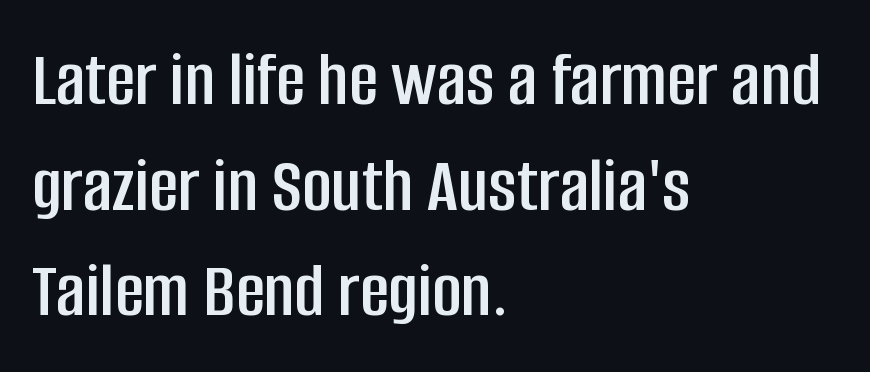
The image shows 80 px condensed sans-serif type, upright; set left-aligned, normal line spacing (1.32x), normal letter spacing, not underlined; low stroke contrast and a large x-height.
